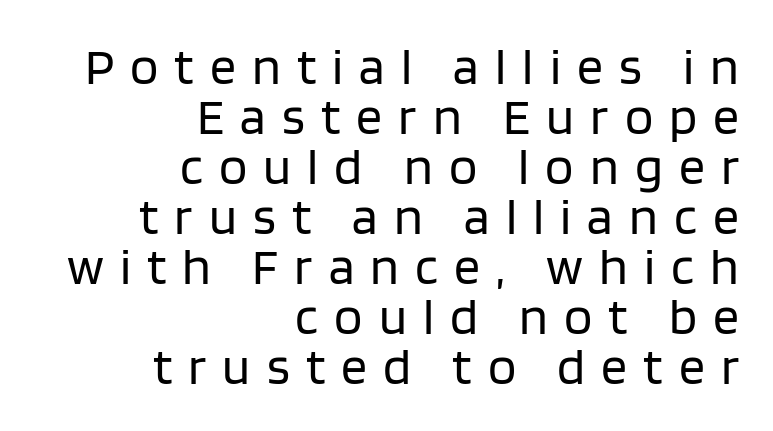
The image shows 52 px regular-weight sans-serif type, upright; set right-aligned, tight line spacing (0.96x), unusually wide letter spacing (+0.31 em), not underlined; low stroke contrast and a large x-height.
